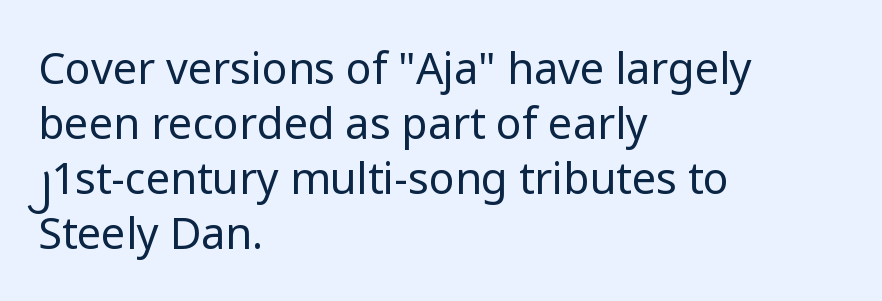
Q: Is the text bold? A: No.
Q: Is the text italic (slanted)? A: No, it is upright.
Q: Is the typeface a serif or a sans-serif typeface? A: Sans-serif.
Q: Is the text underlined? A: No.
Q: How is the paragraph aligned? A: Left-aligned.
Q: Is the spacing between letters normal or unusually wide? A: Normal.
Q: Is the spacing between lines tight, normal or loose? A: Normal.
Q: Width (condensed, normal, or wide)? A: Normal.
Q: Stroke contrast? A: Low.
Q: x-height? A: Medium.
Q: Monospaced? A: No.
